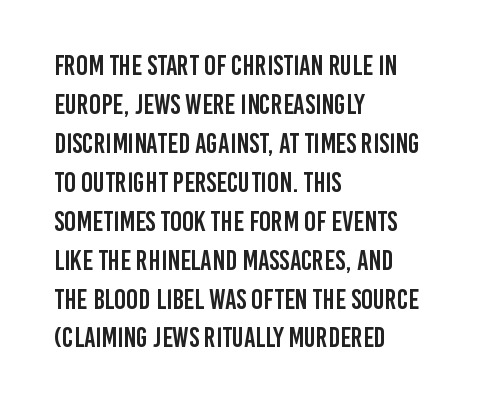
The strip under each line holds only bare page. Look at the bottom of the vertical strokes: they stop flat, with no serifs. Note the varied advance widths — an 'i' is clearly narrower than an 'm'. Italic: no, the glyphs are upright roman.
